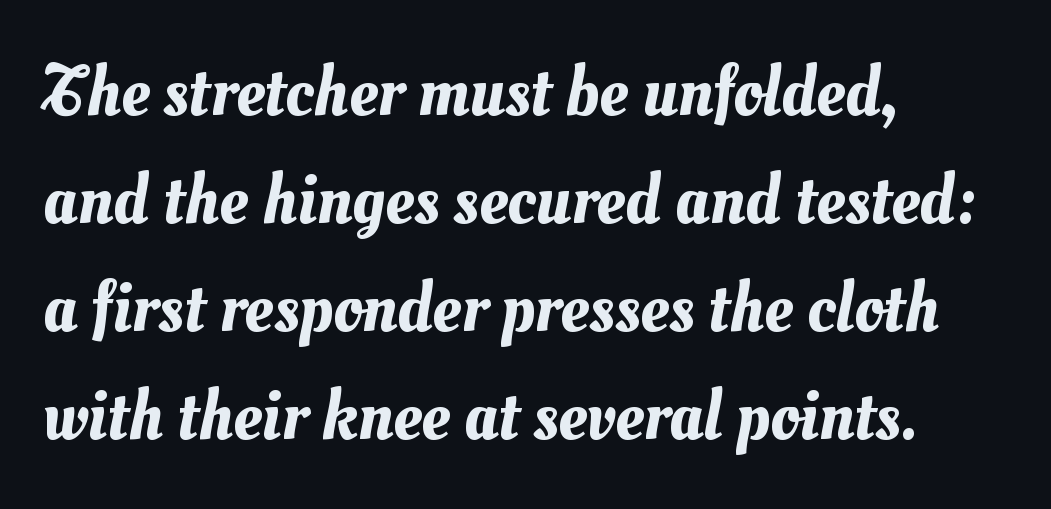
The image shows 71 px text type; set left-aligned, normal line spacing (1.52x), normal letter spacing, not underlined; medium stroke contrast and a small x-height.
